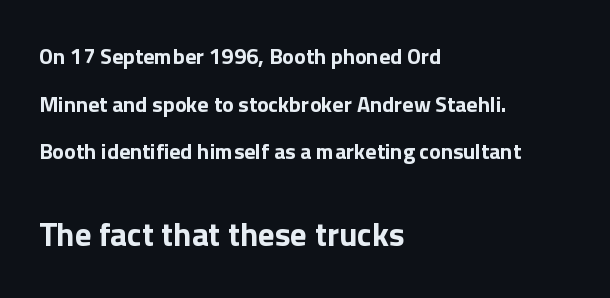
{"serif": "no", "italic": "no", "bold": "yes", "weight": "bold", "width": "normal", "x_height": "medium", "monospaced": "no", "underline": "no", "align": "left", "line_spacing": "loose", "line_spacing_ratio": 2.16, "letter_spacing": "normal", "letter_spacing_em": 0.0, "larger_block": "second", "size_ratio": 1.5, "glyph_px": 33}
